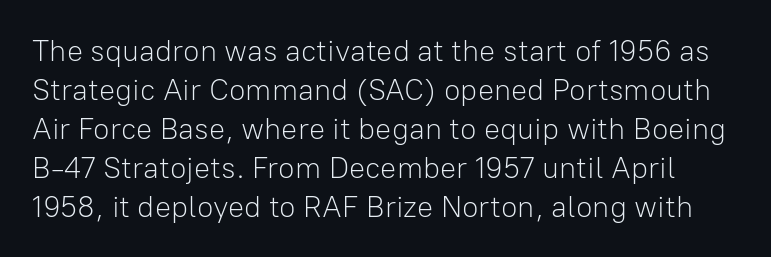
The typesetting does not lean heavy: it is not bold. A typesetter would mark this as roman, not italic. Spacing verdict: proportional, widths tailored to each character. The space directly below the letters is spotless. The line-height multiplier appears to be the usual default. This sample uses a sans-serif face.
